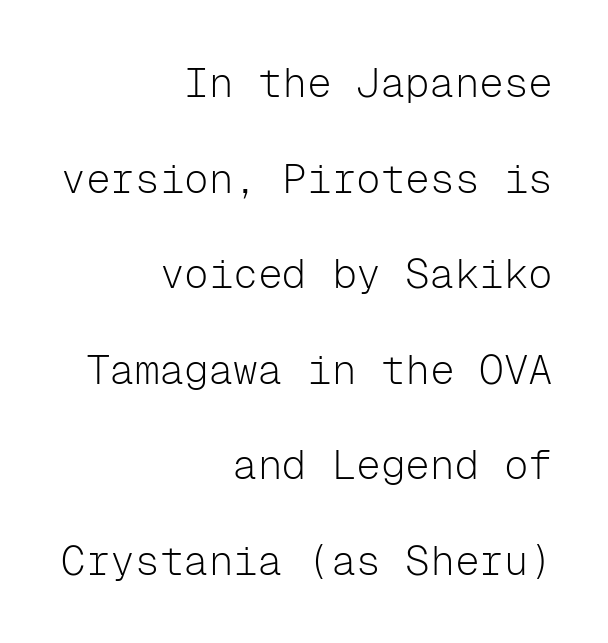
Widely set lines give the paragraph a tall, airy silhouette. You could call the tracking neutral — neither tight nor loose. The font's upright variant was chosen for this text. Vertical stems look standard width or narrower in stroke.
